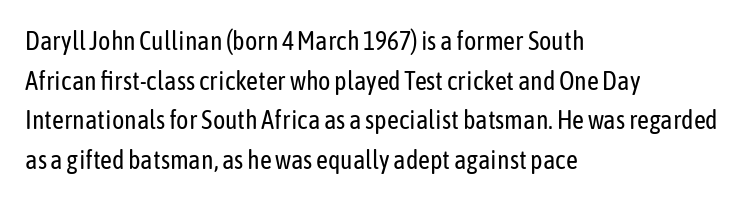
The block of text has a typical density, with ordinary space between rows. The line texture is even and compact thanks to regular tracking. Nothing heavy about these letters — not bold at all. Which margin do the lines hug? The left one — the right edge is uneven.
